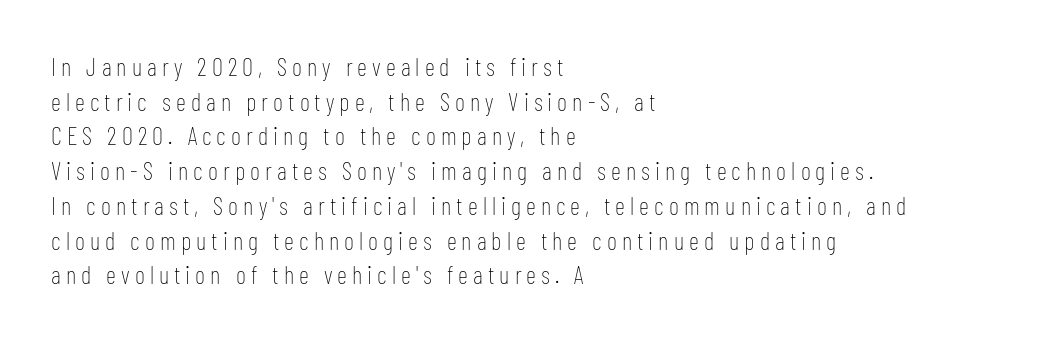
Q: Is the text bold? A: No.
Q: Is the text italic (slanted)? A: No, it is upright.
Q: Is the text underlined? A: No.
Q: How is the paragraph aligned? A: Left-aligned.
Q: Is the spacing between letters normal or unusually wide? A: Unusually wide.
Q: Is the spacing between lines tight, normal or loose? A: Normal.
